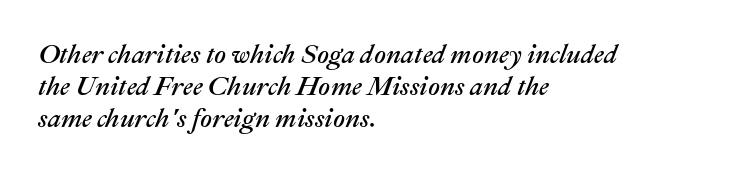
In CSS terms this would be text-align: left. Tracking value appears to be zero — textbook default spacing. If you drew a line through each stem, it would be angled. No word sits above an underline.
